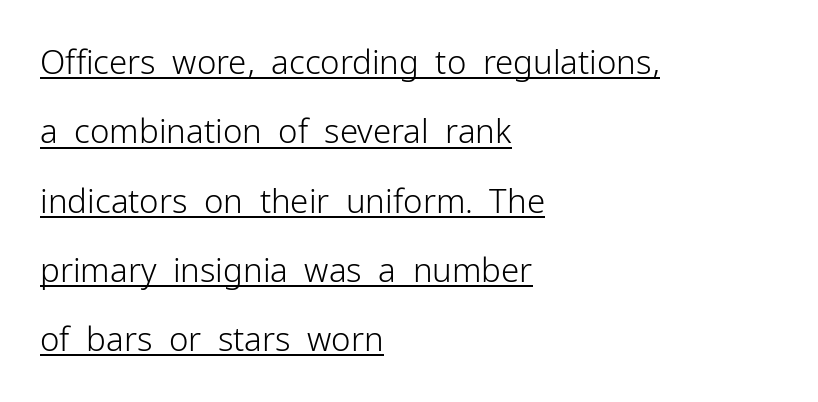
{"serif": "no", "italic": "no", "bold": "no", "weight": "light", "width": "normal", "stroke_contrast": "low", "x_height": "medium", "monospaced": "no", "underline": "yes", "align": "left", "line_spacing": "loose", "line_spacing_ratio": 2.1, "letter_spacing": "normal", "letter_spacing_em": 0.0, "glyph_px": 33}
